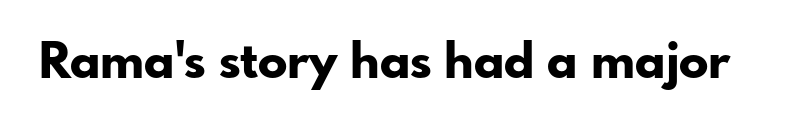
The image shows 49 px bold sans-serif type, upright; set normal letter spacing, not underlined; low stroke contrast and a small x-height.
